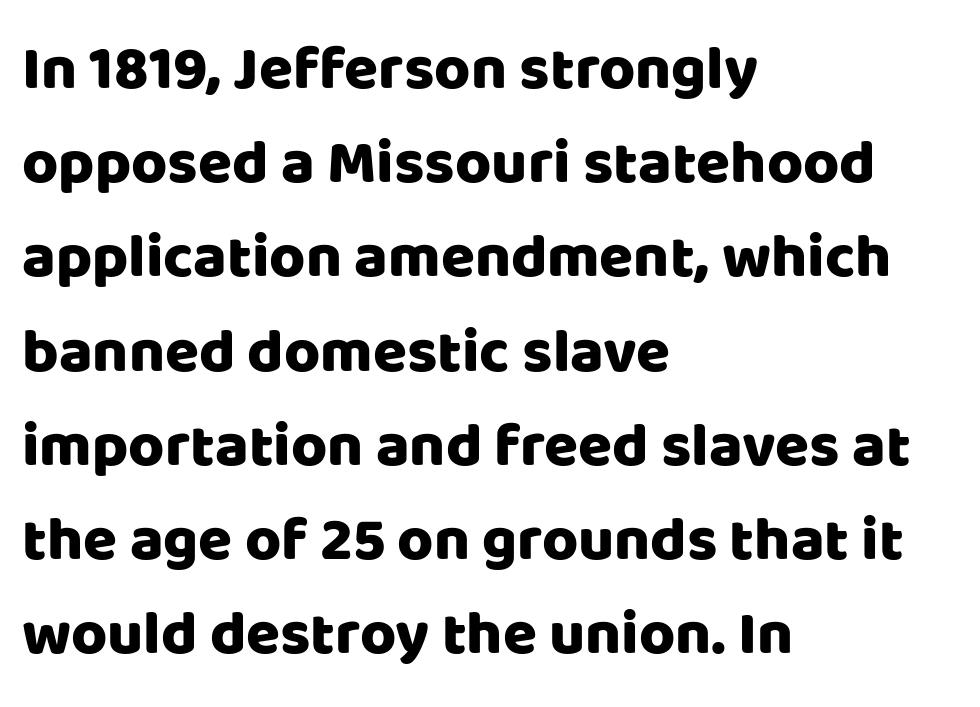
The image shows 62 px sans-serif type, upright; set left-aligned, normal line spacing (1.52x), normal letter spacing, not underlined; low stroke contrast and a large x-height.
